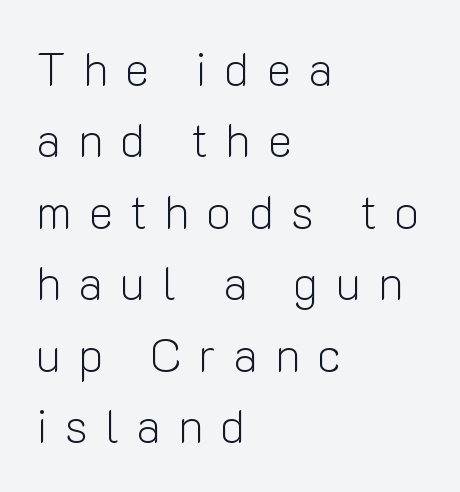
Q: Is the text bold? A: No.
Q: Is the text italic (slanted)? A: No, it is upright.
Q: Is the typeface a serif or a sans-serif typeface? A: Sans-serif.
Q: Is the text underlined? A: No.
Q: How is the paragraph aligned? A: Left-aligned.
Q: Is the spacing between letters normal or unusually wide? A: Unusually wide.
Q: Is the spacing between lines tight, normal or loose? A: Normal.
Q: Width (condensed, normal, or wide)? A: Normal.
Q: Stroke contrast? A: Low.
Q: x-height? A: Medium.
Q: Monospaced? A: No.
